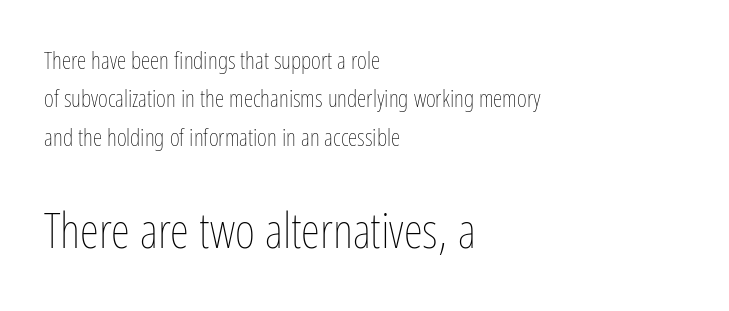
Nothing unusual about the tracking: characters are spaced as the font intends. The passage shown begins with its smaller block and ends with its larger one. The passage shown is typed in a proportional face where columns would drift. Is there much room between lines? A standard amount, neither cramped nor airy. The strokes carry an ordinary text weight at most. Tall strokes in this sample are plumb rather than angled.
